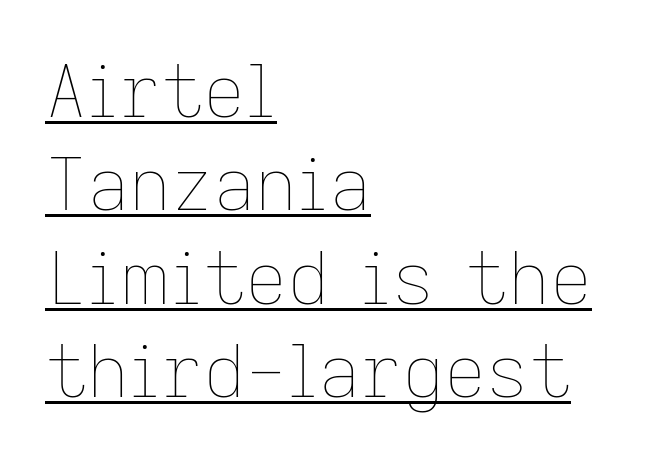
Q: Is the text bold? A: No.
Q: Is the text italic (slanted)? A: No, it is upright.
Q: Is the text underlined? A: Yes.
Q: How is the paragraph aligned? A: Left-aligned.
Q: Is the spacing between letters normal or unusually wide? A: Normal.
Q: Is the spacing between lines tight, normal or loose? A: Normal.
Q: Width (condensed, normal, or wide)? A: Normal.
Q: Stroke contrast? A: Low.
Q: x-height? A: Medium.
Q: Monospaced? A: No.
